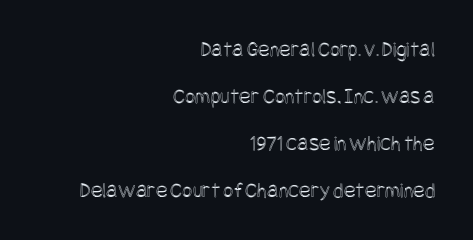
The rendering anchors every line to the right-hand side. Unlike italic type, these characters show no tilt at all. Is there much room between lines? Yes — plenty of vertical air separates them. The face used here is rendered with its standard letterfit.
